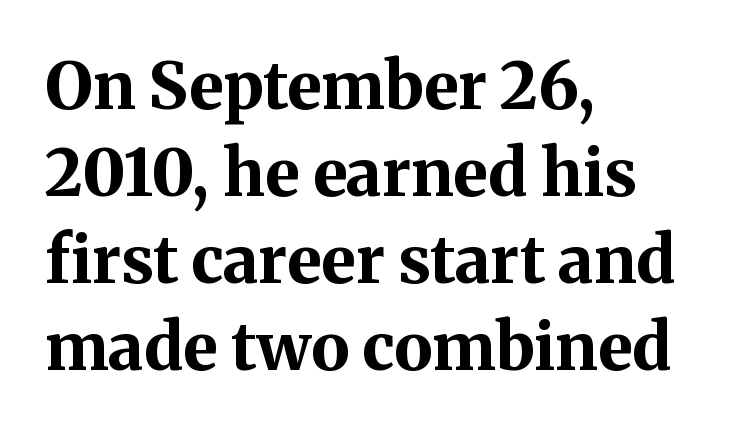
The image shows 65 px bold serif type, upright; set left-aligned, normal line spacing (1.34x), normal letter spacing, not underlined; medium stroke contrast and a medium x-height.
